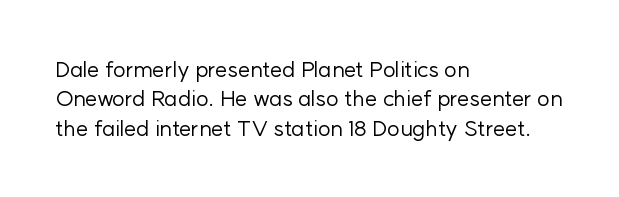
{"italic": "no", "bold": "no", "underline": "no", "align": "left", "line_spacing": "normal", "line_spacing_ratio": 1.33, "letter_spacing": "normal", "letter_spacing_em": 0.0, "glyph_px": 22}
